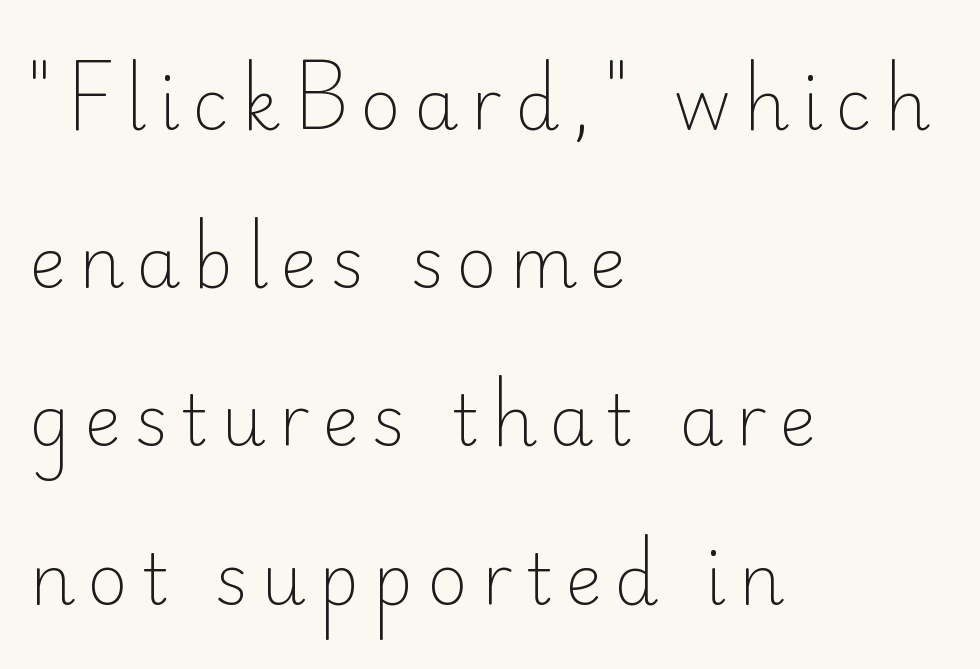
{"serif": "no", "italic": "no", "bold": "no", "weight": "light", "width": "normal", "stroke_contrast": "low", "x_height": "small", "monospaced": "no", "underline": "no", "align": "left", "line_spacing": "loose", "line_spacing_ratio": 2.26, "glyph_px": 70}
